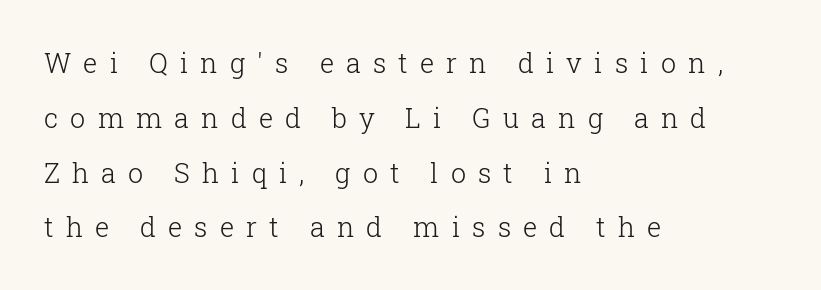
Q: Is the text bold? A: No.
Q: Is the text italic (slanted)? A: No, it is upright.
Q: Is the text underlined? A: No.
Q: How is the paragraph aligned? A: Left-aligned.
Q: Is the spacing between letters normal or unusually wide? A: Unusually wide.
Q: Is the spacing between lines tight, normal or loose? A: Loose.
